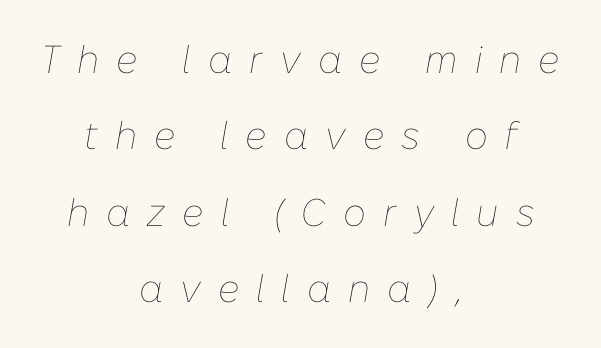
The image shows 39 px thin type, italic (leaning right); set centered, loose line spacing (1.96x), unusually wide letter spacing (+0.44 em), not underlined; low stroke contrast and a medium x-height.
